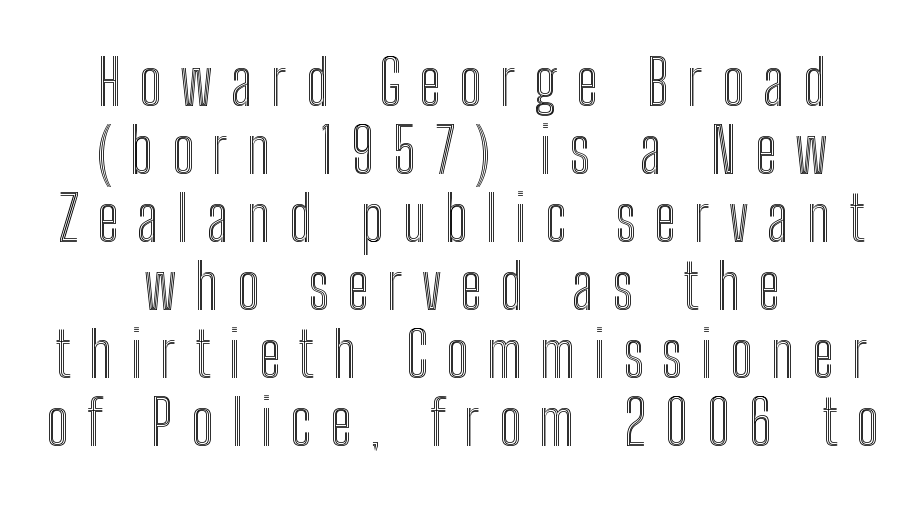
Q: Is the text italic (slanted)? A: No, it is upright.
Q: Is the text underlined? A: No.
Q: How is the paragraph aligned? A: Centered.
Q: Is the spacing between letters normal or unusually wide? A: Unusually wide.
Q: Is the spacing between lines tight, normal or loose? A: Tight.
Q: Width (condensed, normal, or wide)? A: Condensed.
Q: x-height? A: Medium.
Q: Monospaced? A: No.
